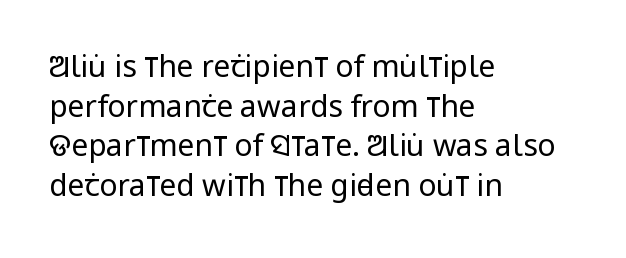
{"serif": "no", "italic": "no", "bold": "no", "weight": "regular", "width": "condensed", "stroke_contrast": "low", "x_height": "large", "monospaced": "no", "underline": "no", "align": "left", "line_spacing": "normal", "line_spacing_ratio": 1.32, "letter_spacing": "normal", "letter_spacing_em": 0.0, "glyph_px": 30}
